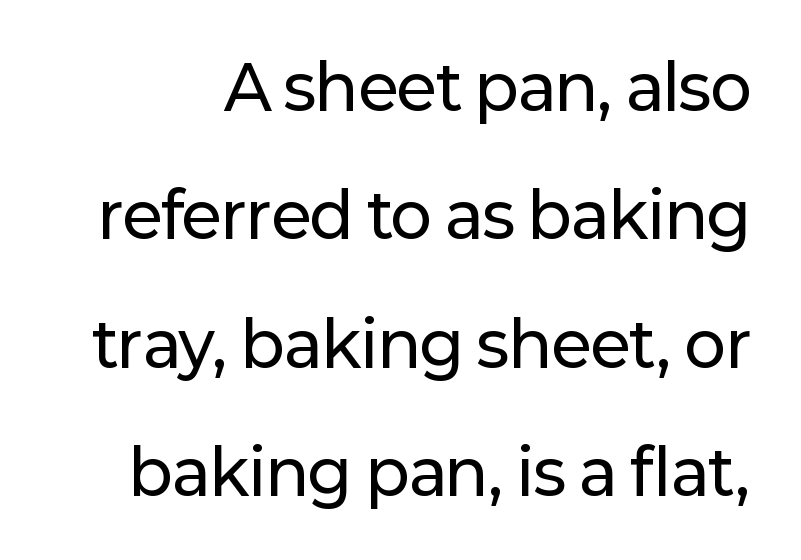
Q: Is the text italic (slanted)? A: No, it is upright.
Q: Is the typeface a serif or a sans-serif typeface? A: Sans-serif.
Q: Is the text underlined? A: No.
Q: Is the spacing between letters normal or unusually wide? A: Normal.
Q: Is the spacing between lines tight, normal or loose? A: Loose.
Q: Width (condensed, normal, or wide)? A: Normal.
Q: Stroke contrast? A: Low.
Q: x-height? A: Medium.
Q: Monospaced? A: No.
